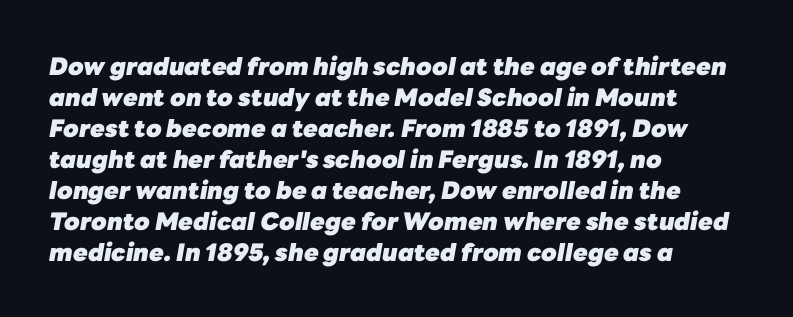
Italic: yes, the glyphs are oblique. Compared with typical body copy, the letter spacing here is the same. Only glyphs here, with clear space below each row. A full-strength bold gives these letters their thick strokes. Regarding leading, the lines here are spaced in the standard way.
